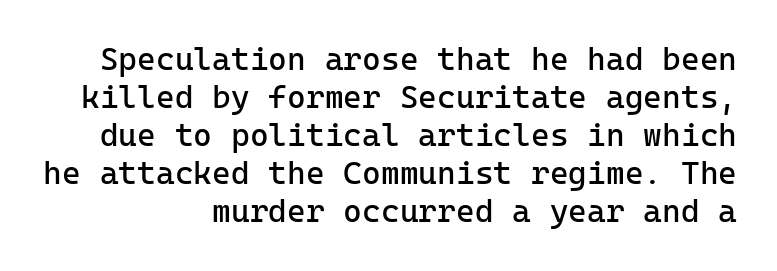
The image shows 32 px regular-weight sans-serif type, upright; set right-aligned, line spacing 1.19x, normal letter spacing, not underlined; low stroke contrast and a medium x-height.
